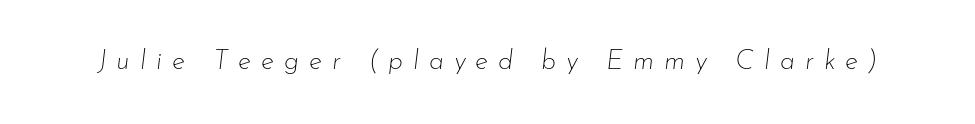
The face looks like a standard text weight, possibly lighter. Tall strokes in this sample are angled rather than plumb. The zone under the glyphs is completely vacant. What stands out about the letter spacing? Its width — letters are far apart.
